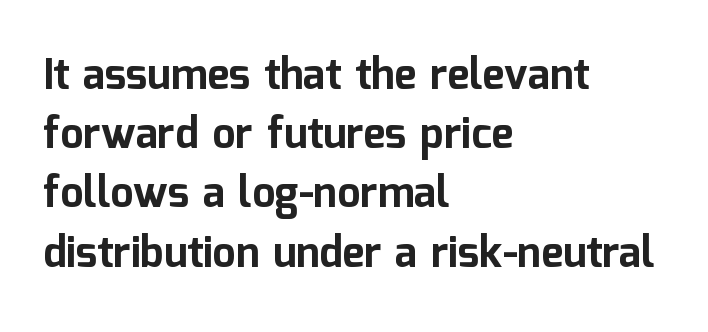
Q: Is the text bold? A: Yes.
Q: Is the text italic (slanted)? A: No, it is upright.
Q: Is the typeface a serif or a sans-serif typeface? A: Sans-serif.
Q: Is the text underlined? A: No.
Q: How is the paragraph aligned? A: Left-aligned.
Q: Is the spacing between letters normal or unusually wide? A: Normal.
Q: Is the spacing between lines tight, normal or loose? A: Normal.
Q: Width (condensed, normal, or wide)? A: Normal.
Q: Stroke contrast? A: Low.
Q: x-height? A: Medium.
Q: Monospaced? A: No.
